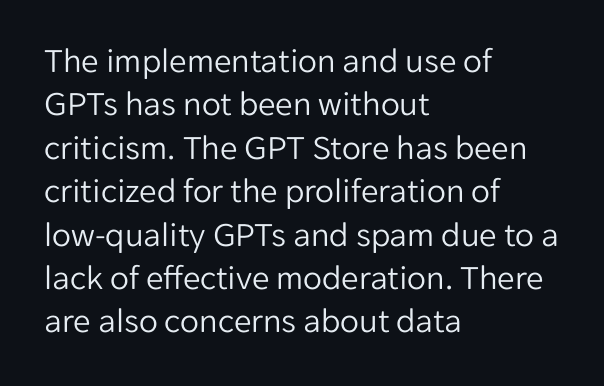
{"serif": "no", "italic": "no", "bold": "no", "weight": "light", "width": "normal", "stroke_contrast": "low", "x_height": "medium", "monospaced": "no", "underline": "no", "align": "left", "line_spacing_ratio": 1.24, "letter_spacing": "normal", "letter_spacing_em": 0.0, "glyph_px": 35}
